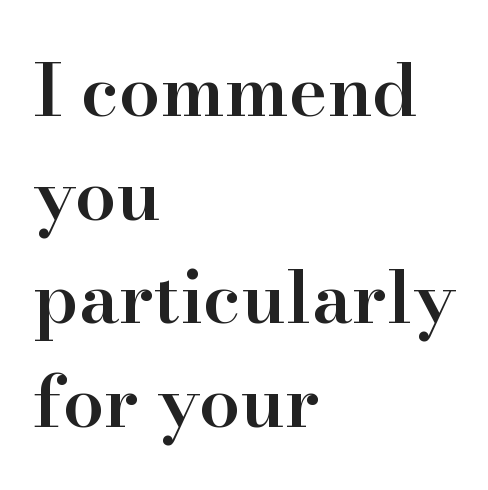
The image shows 73 px semibold serif type, upright; set left-aligned, normal line spacing (1.42x), normal letter spacing, not underlined; high stroke contrast and a small x-height.
